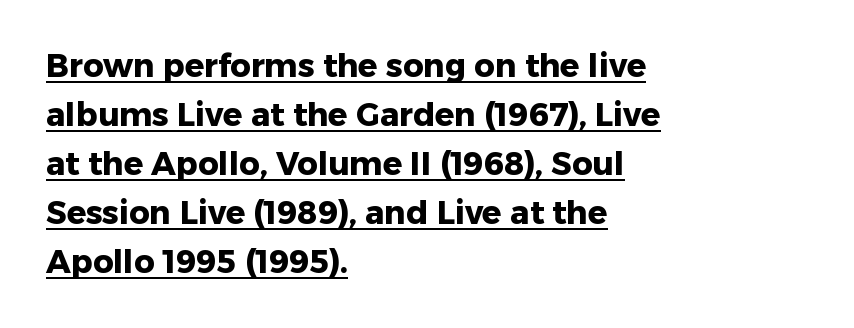
Q: Is the text bold? A: Yes.
Q: Is the text italic (slanted)? A: No, it is upright.
Q: Is the typeface a serif or a sans-serif typeface? A: Sans-serif.
Q: Is the text underlined? A: Yes.
Q: How is the paragraph aligned? A: Left-aligned.
Q: Is the spacing between letters normal or unusually wide? A: Normal.
Q: Is the spacing between lines tight, normal or loose? A: Normal.
Q: Width (condensed, normal, or wide)? A: Normal.
Q: Stroke contrast? A: Low.
Q: x-height? A: Medium.
Q: Monospaced? A: No.
